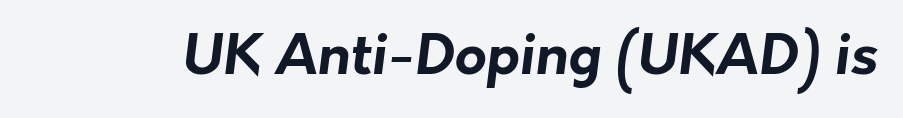
Q: Is the text bold? A: Yes.
Q: Is the typeface a serif or a sans-serif typeface? A: Sans-serif.
Q: Is the text underlined? A: No.
Q: Is the spacing between letters normal or unusually wide? A: Normal.
Q: Width (condensed, normal, or wide)? A: Normal.
Q: Stroke contrast? A: Low.
Q: x-height? A: Medium.
Q: Monospaced? A: No.
